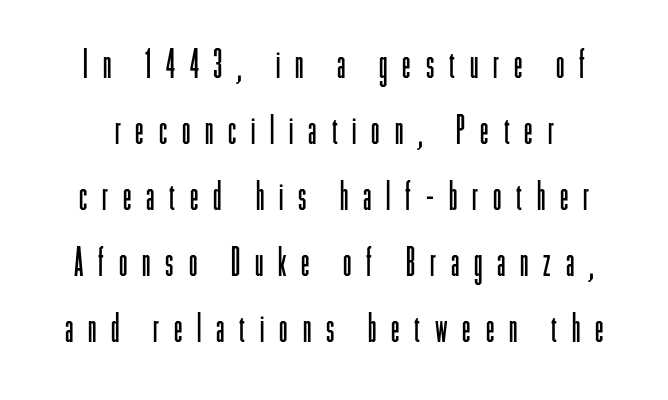
The image shows 38 px light, condensed sans-serif type, upright; set line spacing 1.74x, unusually wide letter spacing (+0.39 em), not underlined; low stroke contrast and a medium x-height.
